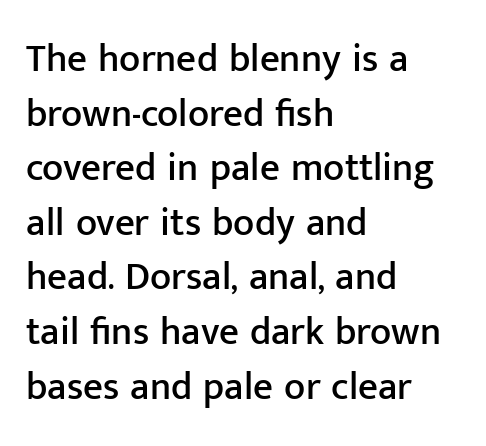
Q: Is the text italic (slanted)? A: No, it is upright.
Q: Is the typeface a serif or a sans-serif typeface? A: Sans-serif.
Q: Is the text underlined? A: No.
Q: How is the paragraph aligned? A: Left-aligned.
Q: Is the spacing between letters normal or unusually wide? A: Normal.
Q: Is the spacing between lines tight, normal or loose? A: Normal.
Q: Width (condensed, normal, or wide)? A: Normal.
Q: Stroke contrast? A: Low.
Q: x-height? A: Medium.
Q: Monospaced? A: No.
